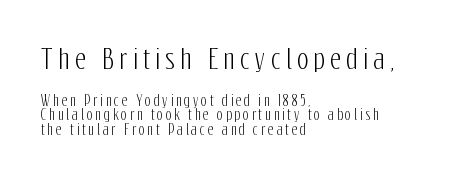
{"italic": "no", "underline": "no", "align": "left", "line_spacing": "tight", "line_spacing_ratio": 1.04, "letter_spacing": "wide", "letter_spacing_em": 0.2, "larger_block": "first", "size_ratio": 1.93, "glyph_px": 27}
